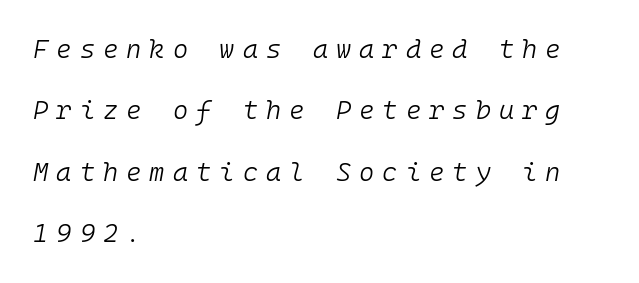
Q: Is the text bold? A: No.
Q: Is the text italic (slanted)? A: Yes, it leans right by about 10 degrees.
Q: Is the text underlined? A: No.
Q: How is the paragraph aligned? A: Left-aligned.
Q: Is the spacing between letters normal or unusually wide? A: Unusually wide.
Q: Is the spacing between lines tight, normal or loose? A: Loose.
